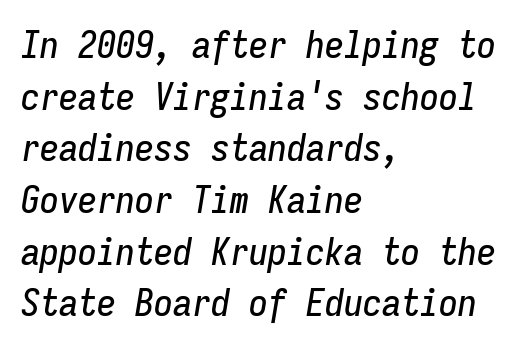
Each row of text sits above clean, open space. Notice how the passage keeps a crisp vertical edge on the left only. A typesetter would mark this as italic. Monospaced: the letters line up in strict vertical columns. No extra tracking has been applied to these lines. These lines sit exactly where default settings would place them.
